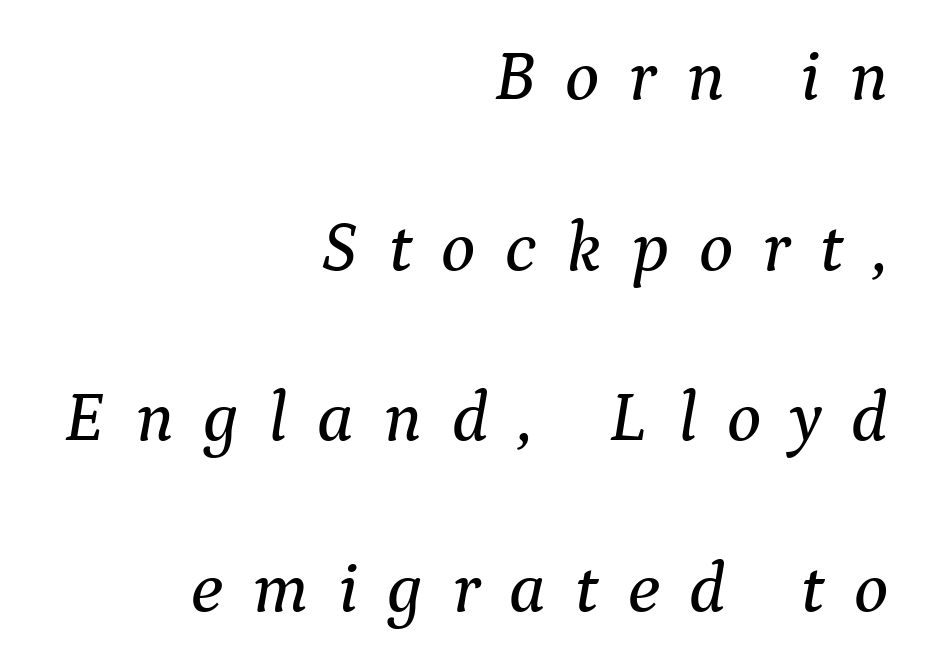
Q: Is the text italic (slanted)? A: Yes, it leans right by about 9 degrees.
Q: Is the typeface a serif or a sans-serif typeface? A: Serif.
Q: Is the text underlined? A: No.
Q: How is the paragraph aligned? A: Right-aligned.
Q: Is the spacing between letters normal or unusually wide? A: Unusually wide.
Q: Is the spacing between lines tight, normal or loose? A: Loose.
Q: Width (condensed, normal, or wide)? A: Normal.
Q: Stroke contrast? A: Medium.
Q: x-height? A: Medium.
Q: Monospaced? A: No.
